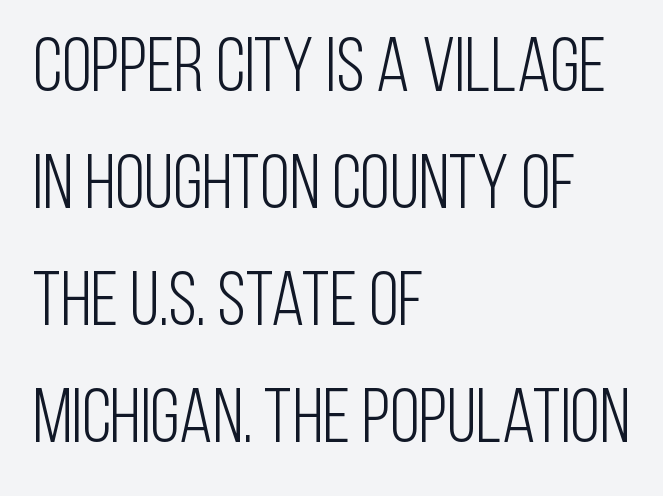
Q: Is the text bold? A: No.
Q: Is the text italic (slanted)? A: No, it is upright.
Q: Is the typeface a serif or a sans-serif typeface? A: Sans-serif.
Q: Is the text underlined? A: No.
Q: How is the paragraph aligned? A: Left-aligned.
Q: Is the spacing between letters normal or unusually wide? A: Normal.
Q: Is the spacing between lines tight, normal or loose? A: Normal.
Q: Width (condensed, normal, or wide)? A: Condensed.
Q: Stroke contrast? A: Low.
Q: x-height? A: Large.
Q: Monospaced? A: No.
